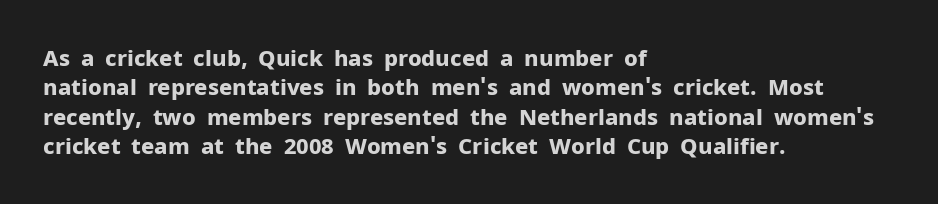
Every character sits straight up, as roman type does. Visually the block forms a straight wall on the left and a jagged coastline on the right. I'd describe the lettering as bold — thick and assertive. Unmarked baselines from the first word to the last.
